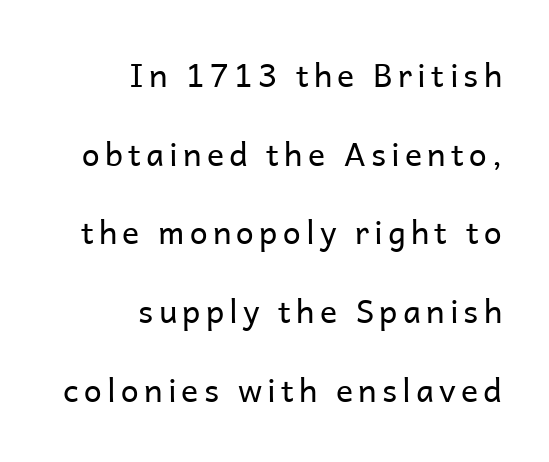
Vertical strokes here are truly vertical. Every row of glyphs terminates at an identical x-position on the right. Nothing sits at the stroke ends, so this counts as sans-serif. Descenders are the only things crossing below the line. The face used here is proportionally spaced, like ordinary book or web type. The weight would be labelled regular, book, light, or lighter still.
